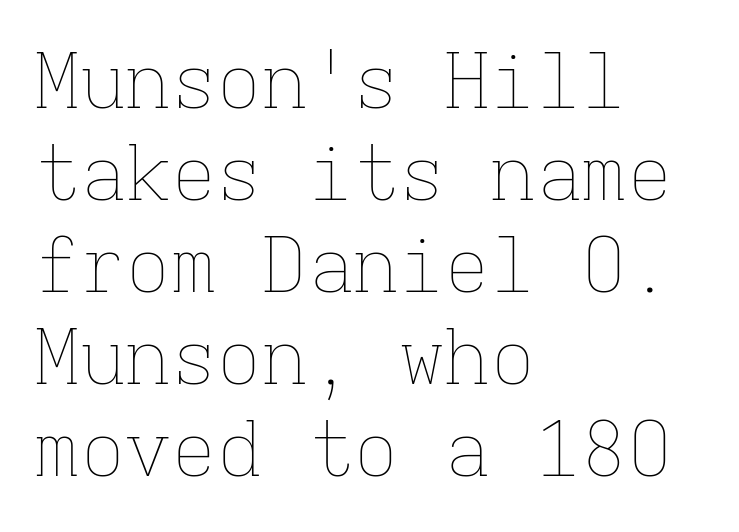
{"italic": "no", "bold": "no", "weight": "thin", "width": "normal", "stroke_contrast": "low", "x_height": "medium", "monospaced": "yes", "underline": "no", "align": "left", "line_spacing_ratio": 1.21, "letter_spacing": "normal", "letter_spacing_em": 0.0, "glyph_px": 76}
